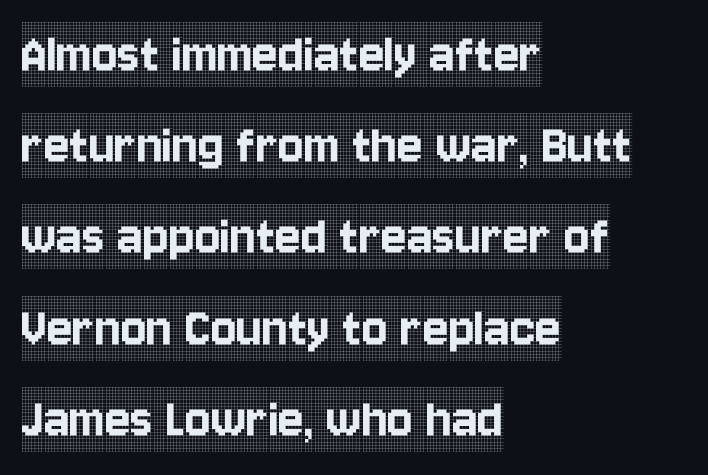
{"serif": "yes", "italic": "no", "width": "condensed", "x_height": "large", "monospaced": "no", "underline": "no", "align": "left", "line_spacing": "normal", "line_spacing_ratio": 1.52, "letter_spacing": "normal", "letter_spacing_em": 0.0, "glyph_px": 60}
